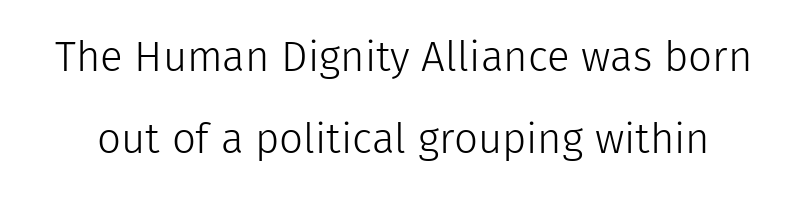
The image shows 42 px light sans-serif type, upright; set loose line spacing (1.96x), normal letter spacing, not underlined; low stroke contrast and a medium x-height.
